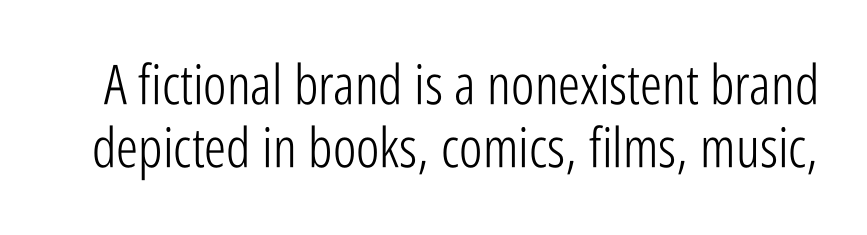
How would I describe the line gaps? Narrow and economical. Inter-character spacing is left at the font's built-in metrics. A sans-serif font was chosen for this passage. Rule under the text: the space is simply empty.
